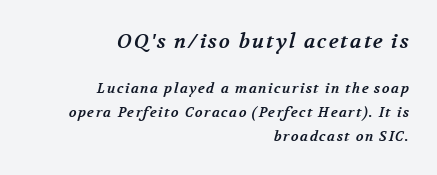
Q: Is the text bold? A: Yes.
Q: Is the text underlined? A: No.
Q: How is the paragraph aligned? A: Right-aligned.
Q: Which block of text is set in a larger size, the first (top) or the second (bottom)? A: The first (top) one.
